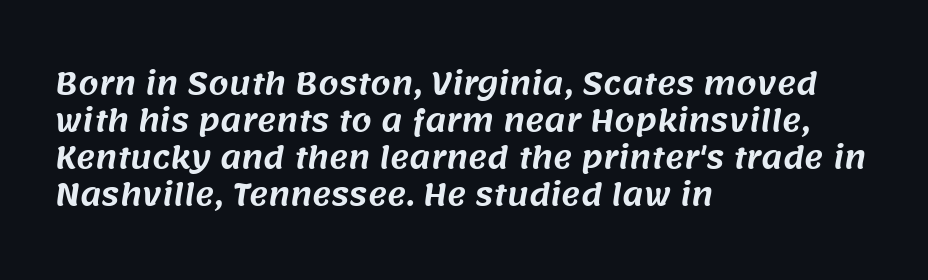
This rendering features lettering with no underline. Here the designer chose a conventional face with non-uniform glyph widths. The tracking reads as untouched default to a designer's eye. The designer went with a sans here, leaving each stem footless. Horizontal bands of white between lines are of average thickness.
